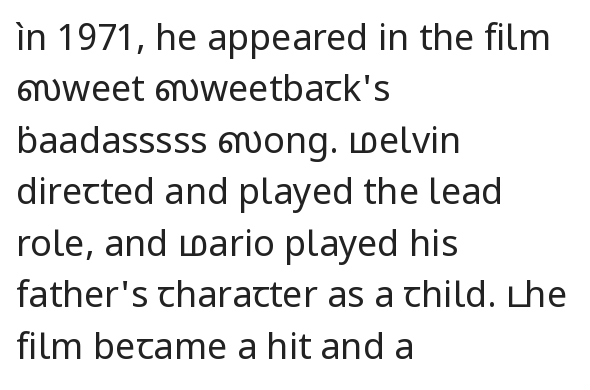
Q: Is the text bold? A: No.
Q: Is the text italic (slanted)? A: No, it is upright.
Q: Is the typeface a serif or a sans-serif typeface? A: Sans-serif.
Q: Is the text underlined? A: No.
Q: How is the paragraph aligned? A: Left-aligned.
Q: Is the spacing between letters normal or unusually wide? A: Normal.
Q: Is the spacing between lines tight, normal or loose? A: Normal.
Q: Width (condensed, normal, or wide)? A: Normal.
Q: Stroke contrast? A: Low.
Q: x-height? A: Medium.
Q: Monospaced? A: No.
